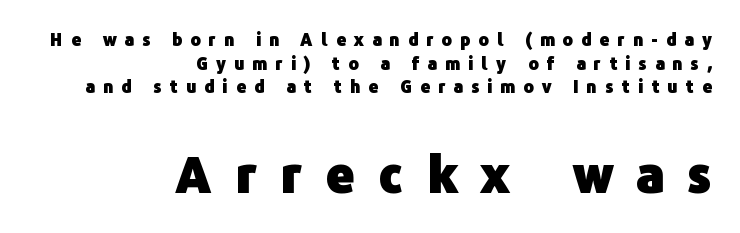
The image shows 50 px heavy sans-serif type, upright; set right-aligned, normal line spacing (1.39x), unusually wide letter spacing (+0.48 em), not underlined; the second (bottom) block is 2.94x larger; low stroke contrast and a medium x-height.
